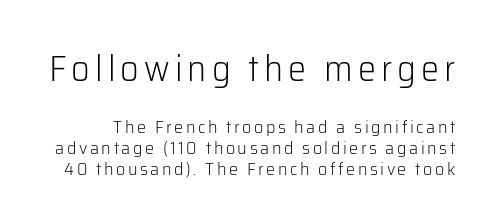
The image shows 36 px light sans-serif type, upright; set line spacing 1.19x, not underlined; the first (top) block is 2.0x larger; low stroke contrast and a medium x-height.
